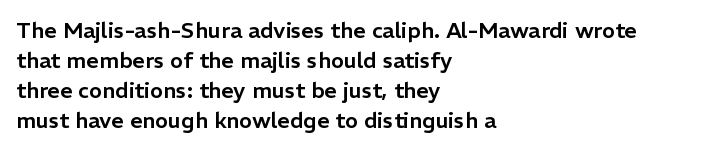
Q: Is the text italic (slanted)? A: No, it is upright.
Q: Is the text underlined? A: No.
Q: How is the paragraph aligned? A: Left-aligned.
Q: Is the spacing between letters normal or unusually wide? A: Normal.
Q: Is the spacing between lines tight, normal or loose? A: Normal.
